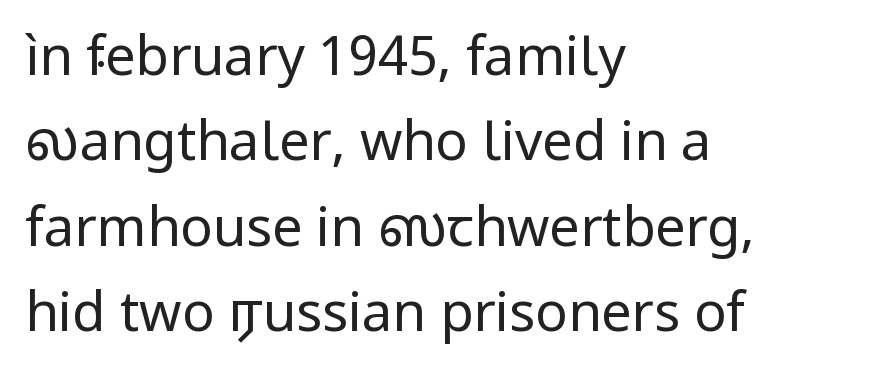
The image shows 54 px regular-weight sans-serif type, upright; set left-aligned, normal line spacing (1.58x), normal letter spacing, not underlined; low stroke contrast and a medium x-height.
